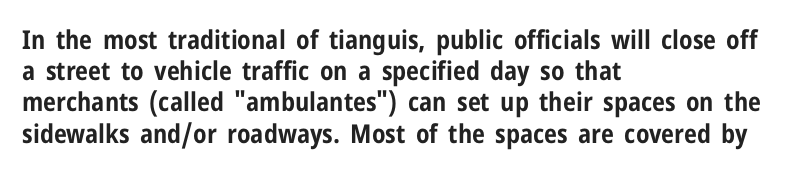
Q: Is the text bold? A: Yes.
Q: Is the text italic (slanted)? A: No, it is upright.
Q: Is the text underlined? A: No.
Q: How is the paragraph aligned? A: Left-aligned.
Q: Is the spacing between letters normal or unusually wide? A: Normal.
